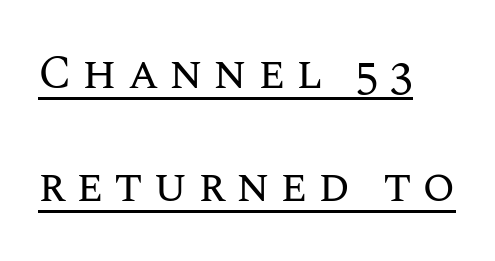
Somebody hit Ctrl+U on this one — the words are underlined. The letters advance in unequal steps, a hallmark of proportional type. Ascenders rise straight up at ninety degrees. This sample trades compactness for vertical openness between lines. Notice how the passage keeps a crisp vertical edge on the left only. No extra ink here — the face is not bold.
